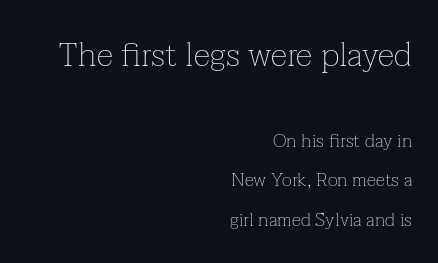
The passage shown is typed in a proportional face where columns would drift. Ink coverage per letter is moderate at most. Ascenders rise straight up at ninety degrees. The space between consecutive lines is lavish. The letterforms sit shoulder to shoulder at normal distance.
